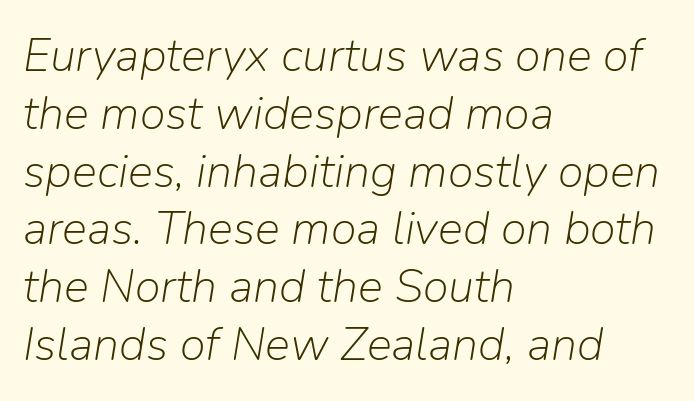
The image shows 47 px light type, italic (leaning right); set left-aligned, line spacing 1.23x, normal letter spacing, not underlined; low stroke contrast and a medium x-height.
